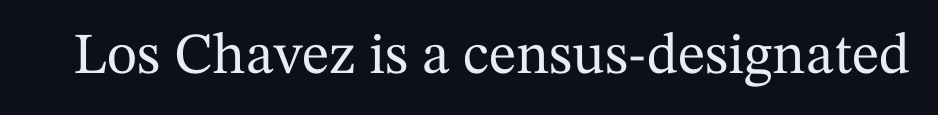
Q: Is the text italic (slanted)? A: No, it is upright.
Q: Is the typeface a serif or a sans-serif typeface? A: Serif.
Q: Is the text underlined? A: No.
Q: Is the spacing between letters normal or unusually wide? A: Normal.
Q: Width (condensed, normal, or wide)? A: Normal.
Q: Stroke contrast? A: Medium.
Q: x-height? A: Medium.
Q: Monospaced? A: No.
